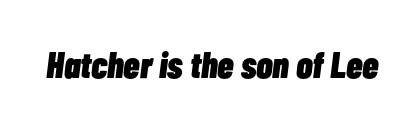
The image shows 37 px heavy, condensed type, italic (leaning right); set normal letter spacing, not underlined; low stroke contrast and a medium x-height.
